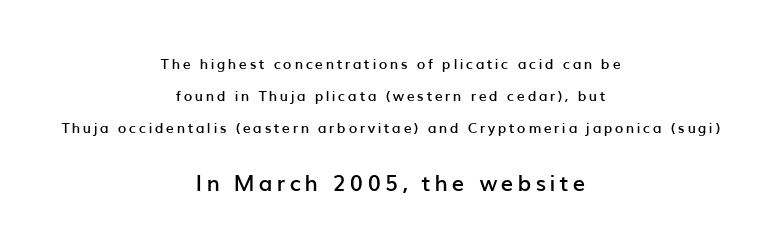
{"italic": "no", "bold": "semi", "underline": "no", "align": "center", "line_spacing": "loose", "line_spacing_ratio": 2.28, "larger_block": "second", "size_ratio": 1.57, "glyph_px": 22}
